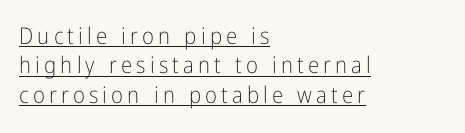
{"italic": "no", "bold": "no", "underline": "yes", "align": "left", "line_spacing": "normal", "line_spacing_ratio": 1.28, "glyph_px": 23}
